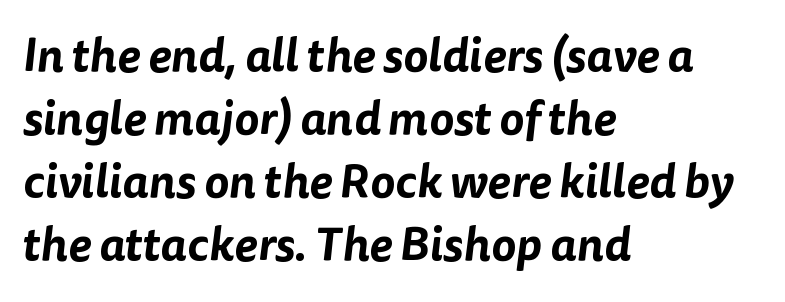
Q: Is the typeface a serif or a sans-serif typeface? A: Sans-serif.
Q: Is the text underlined? A: No.
Q: How is the paragraph aligned? A: Left-aligned.
Q: Is the spacing between letters normal or unusually wide? A: Normal.
Q: Is the spacing between lines tight, normal or loose? A: Normal.
Q: Width (condensed, normal, or wide)? A: Normal.
Q: Stroke contrast? A: Low.
Q: x-height? A: Medium.
Q: Monospaced? A: No.
